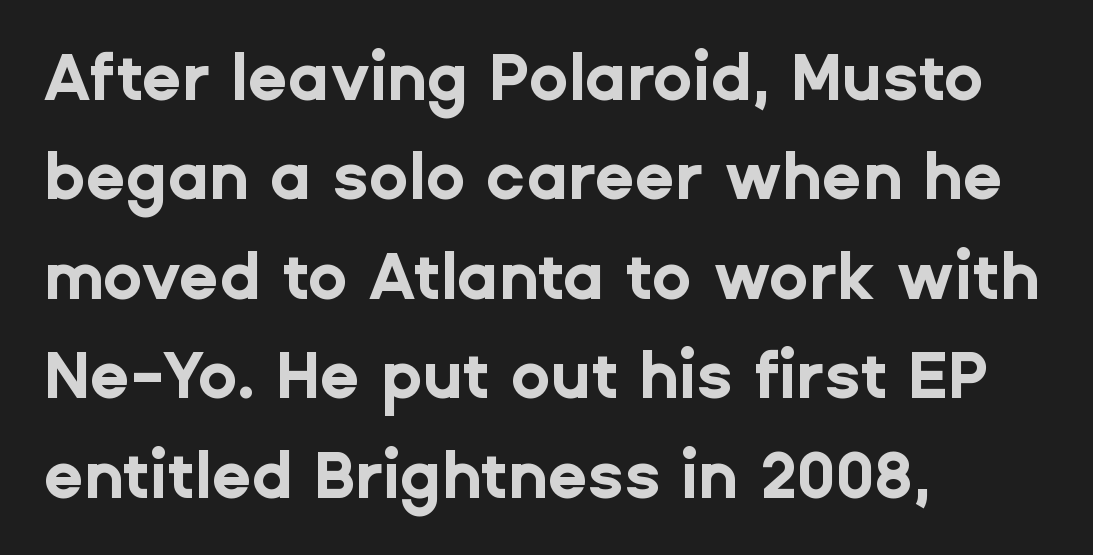
Q: Is the text bold? A: Yes.
Q: Is the text italic (slanted)? A: No, it is upright.
Q: Is the typeface a serif or a sans-serif typeface? A: Sans-serif.
Q: Is the text underlined? A: No.
Q: How is the paragraph aligned? A: Left-aligned.
Q: Is the spacing between letters normal or unusually wide? A: Normal.
Q: Is the spacing between lines tight, normal or loose? A: Normal.
Q: Width (condensed, normal, or wide)? A: Normal.
Q: Stroke contrast? A: Low.
Q: x-height? A: Medium.
Q: Monospaced? A: No.
